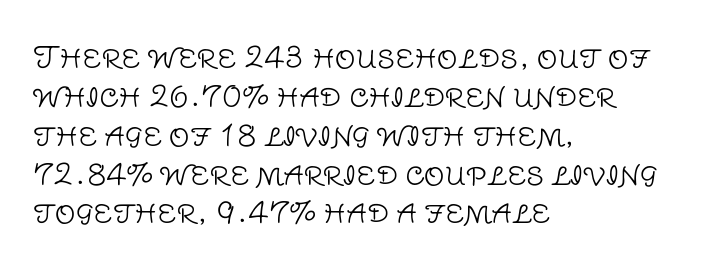
The image shows 29 px light sans-serif type; set left-aligned, normal line spacing (1.34x), normal letter spacing, not underlined; low stroke contrast and a large x-height.
